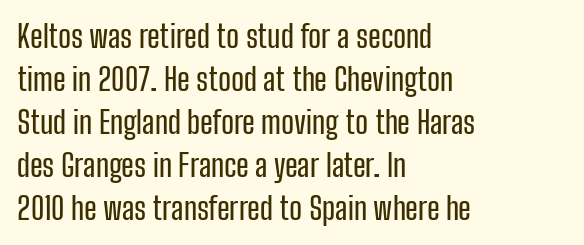
Do the letters lean? They stand straight. You could call the tracking neutral — neither tight nor loose. Any mark beneath the type? The region is blank. Students, observe: this is what conventionally led text looks like. Reading down the block, your eye returns to a fixed left position each line.
